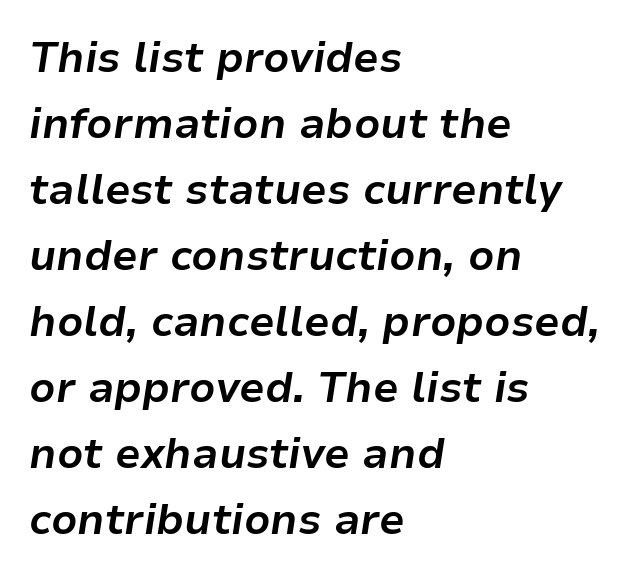
A dark, heavy texture on the line: the type is bold. The type is set solid horizontally, with unmodified tracking. Style check: oblique. What's the leading like? Ordinary, nothing unusual. Beneath every word, the page is bare.
